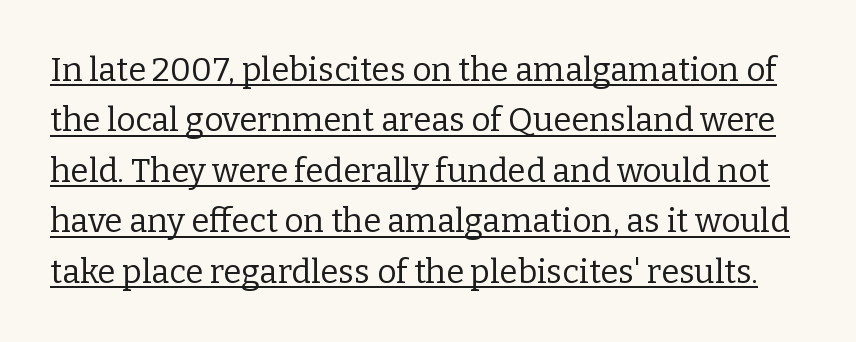
The image shows 33 px regular-weight serif type, upright; set normal line spacing (1.53x), normal letter spacing, underlined; low stroke contrast and a medium x-height.
